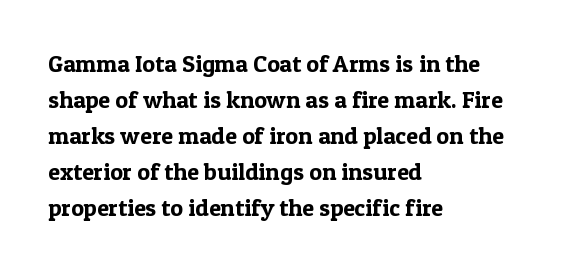
The image shows 24 px text type, upright; set left-aligned, normal line spacing (1.5x), normal letter spacing, not underlined.
